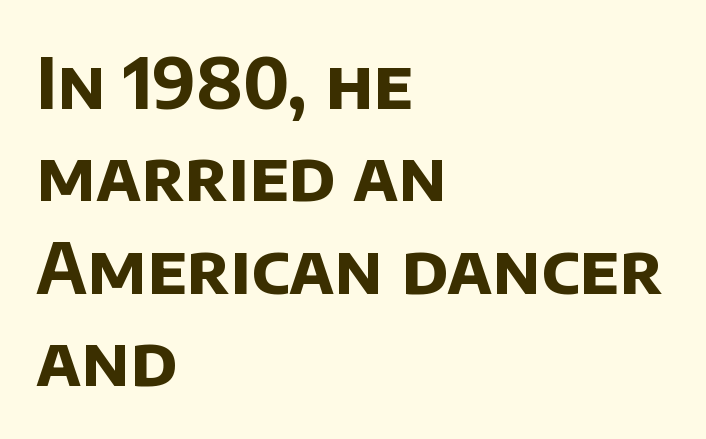
This is sans-serif lettering, the kind often seen on screens and signage. Whoever set this chose a conventional vertical rhythm. You could not count columns in this text — the font is proportionally spaced. The passage is arranged the way most books set body copy — flush left. This rendering leaves character spacing at its baseline value. Is the type bold? Yes — the strokes are clearly thick and heavy.
